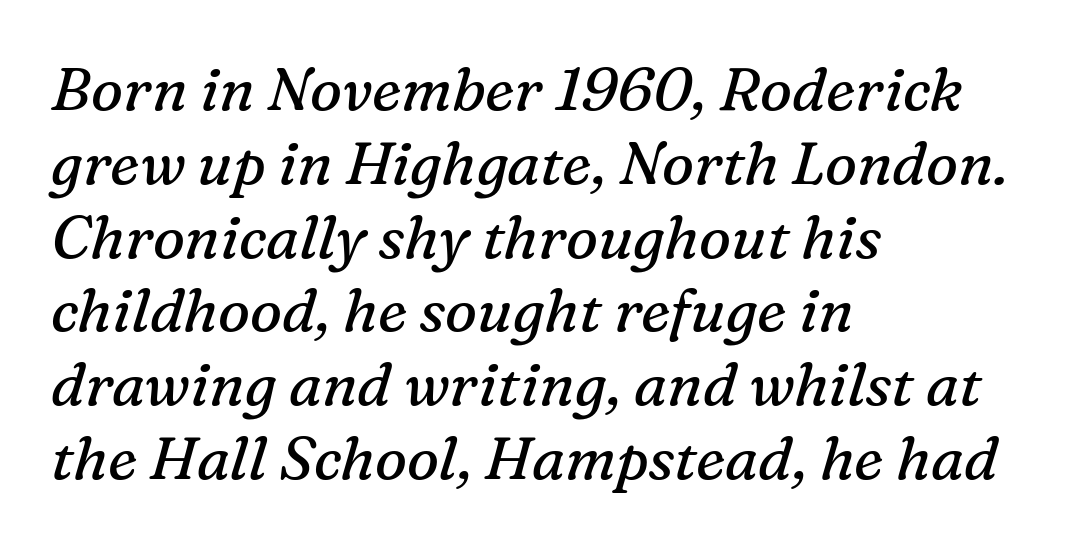
{"serif": "yes", "italic": "yes", "lean": "right", "slant_degrees": 16, "bold": "no", "weight": "regular", "width": "normal", "stroke_contrast": "medium", "x_height": "medium", "monospaced": "no", "underline": "no", "align": "left", "line_spacing_ratio": 1.23, "letter_spacing": "normal", "letter_spacing_em": 0.0, "glyph_px": 60}
